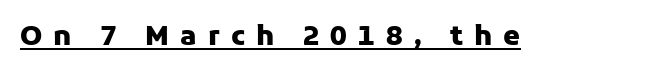
Q: Is the text bold? A: Yes.
Q: Is the text italic (slanted)? A: No, it is upright.
Q: Is the text underlined? A: Yes.
Q: Is the spacing between letters normal or unusually wide? A: Unusually wide.
